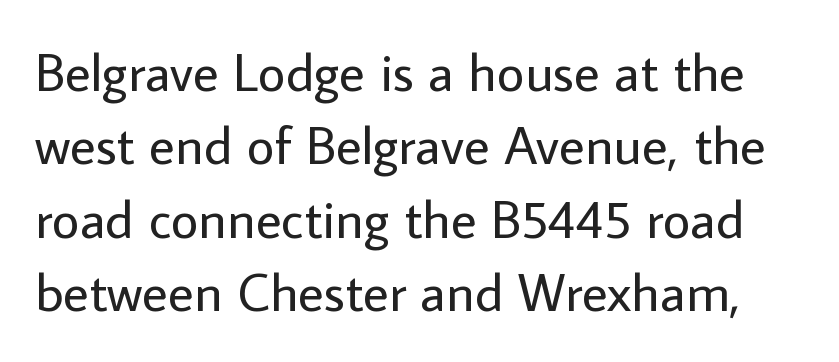
{"serif": "no", "italic": "no", "bold": "no", "weight": "regular", "width": "normal", "stroke_contrast": "low", "x_height": "medium", "monospaced": "no", "underline": "no", "line_spacing": "normal", "line_spacing_ratio": 1.36, "letter_spacing": "normal", "letter_spacing_em": 0.0, "glyph_px": 54}
